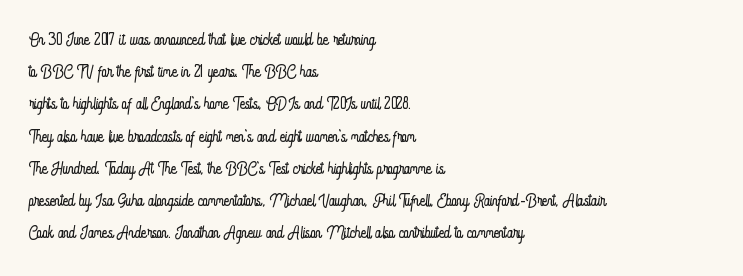
Regarding leading, the lines here are spaced in the standard way. The setting favours the left margin, as ordinary paragraphs usually do. The typeface has the unassuming heft of standard copy or less. The tracking reads as untouched default to a designer's eye. Type without underlining.
